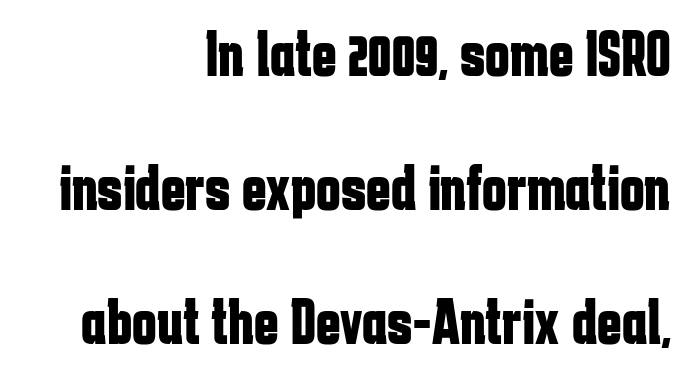
These lines are rendered in a variable-pitch font. Loosely led — the rows are spread out. The zone under the glyphs is completely vacant. Serif or sans? Sans — the stroke terminals are bare.
